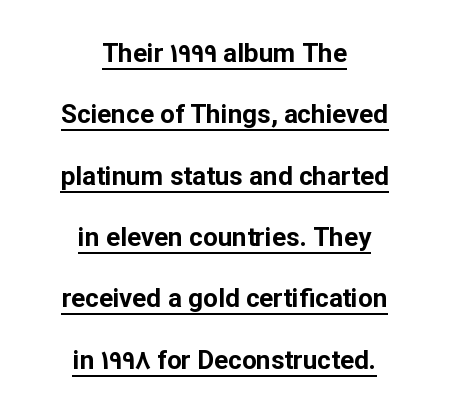
Q: Is the text bold? A: Yes.
Q: Is the text italic (slanted)? A: No, it is upright.
Q: Is the text underlined? A: Yes.
Q: How is the paragraph aligned? A: Centered.
Q: Is the spacing between letters normal or unusually wide? A: Normal.
Q: Is the spacing between lines tight, normal or loose? A: Loose.
